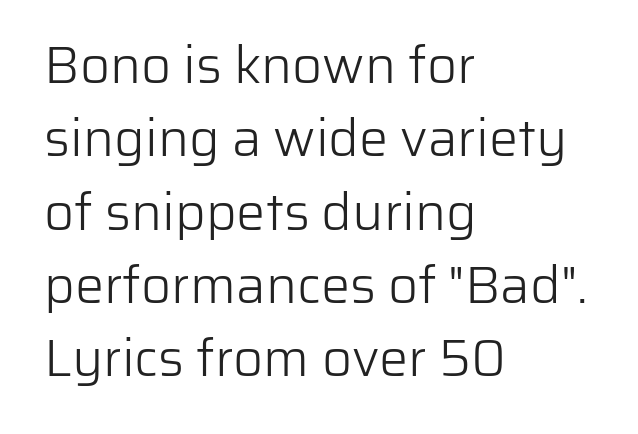
The font sits on the lighter half of the weight spectrum, regular included. Quick note: not italic, upright. Regarding serifs, this sample does without them. Each word holds together tightly as a unit, with standard inter-letter gaps. The foot of each line stays bare and open. The text block is weighted toward the left margin, trailing off unevenly rightward.
